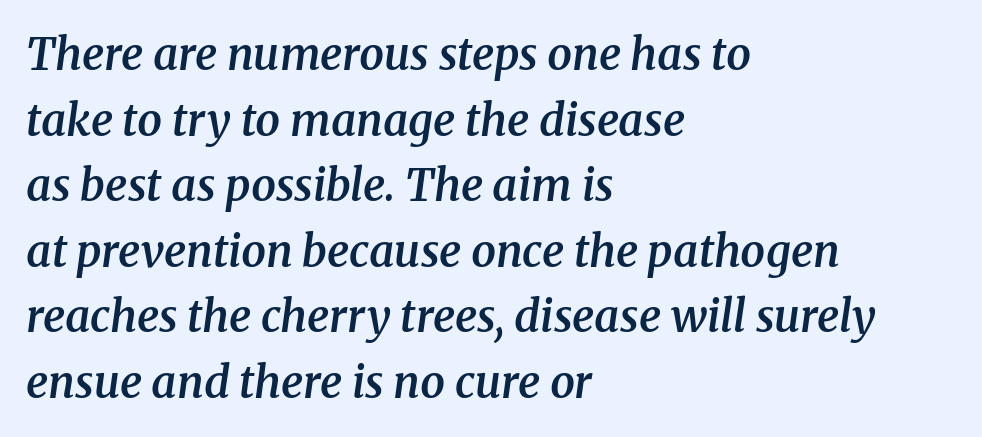
Q: Is the text bold? A: Semi-bold.
Q: Is the text italic (slanted)? A: Yes, it leans right by about 8 degrees.
Q: Is the typeface a serif or a sans-serif typeface? A: Serif.
Q: Is the text underlined? A: No.
Q: How is the paragraph aligned? A: Left-aligned.
Q: Is the spacing between letters normal or unusually wide? A: Normal.
Q: Is the spacing between lines tight, normal or loose? A: Normal.
Q: Width (condensed, normal, or wide)? A: Normal.
Q: Stroke contrast? A: Medium.
Q: x-height? A: Medium.
Q: Monospaced? A: No.
